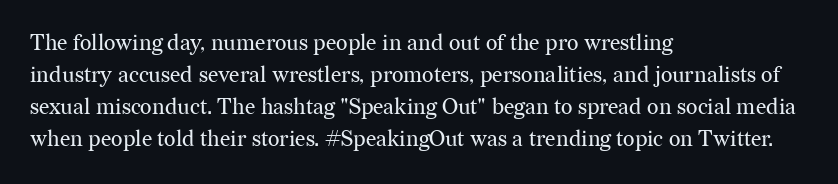
Q: Is the text bold? A: No.
Q: Is the text italic (slanted)? A: No, it is upright.
Q: Is the text underlined? A: No.
Q: How is the paragraph aligned? A: Left-aligned.
Q: Is the spacing between letters normal or unusually wide? A: Normal.
Q: Is the spacing between lines tight, normal or loose? A: Normal.
